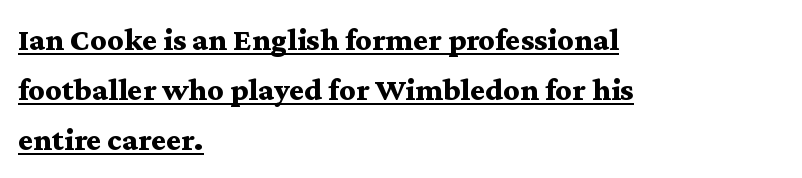
{"serif": "yes", "italic": "no", "bold": "yes", "weight": "bold", "width": "wide", "stroke_contrast": "medium", "x_height": "medium", "monospaced": "no", "underline": "yes", "align": "left", "line_spacing": "normal", "line_spacing_ratio": 1.56, "letter_spacing": "normal", "letter_spacing_em": 0.0, "glyph_px": 32}
